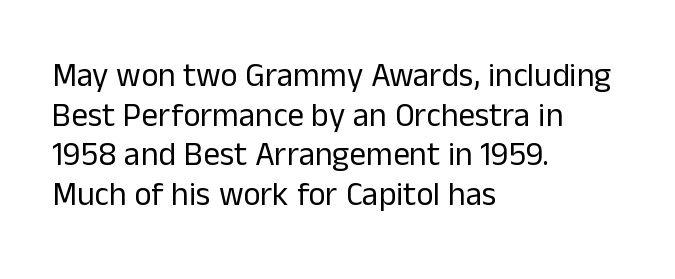
Q: Is the text bold? A: No.
Q: Is the text italic (slanted)? A: No, it is upright.
Q: Is the typeface a serif or a sans-serif typeface? A: Sans-serif.
Q: Is the text underlined? A: No.
Q: How is the paragraph aligned? A: Left-aligned.
Q: Is the spacing between letters normal or unusually wide? A: Normal.
Q: Width (condensed, normal, or wide)? A: Normal.
Q: Stroke contrast? A: Low.
Q: x-height? A: Medium.
Q: Monospaced? A: No.
